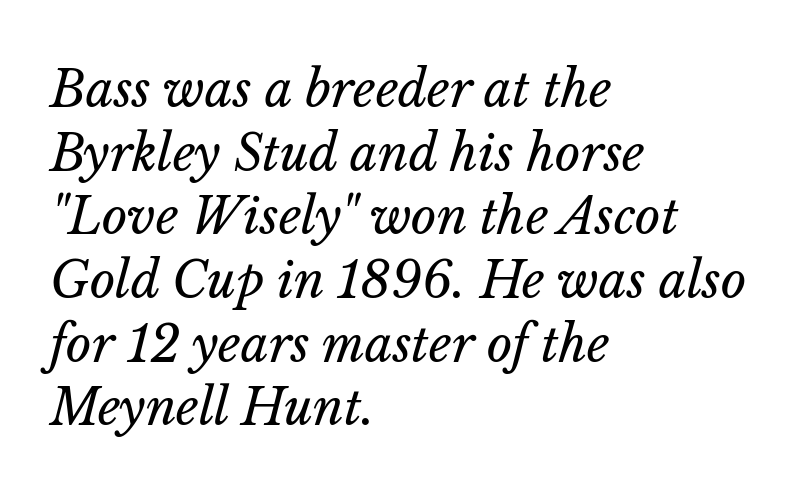
{"italic": "yes", "lean": "right", "slant_degrees": 14, "bold": "no", "weight": "regular", "width": "normal", "stroke_contrast": "low", "x_height": "medium", "monospaced": "no", "underline": "no", "align": "left", "line_spacing": "normal", "line_spacing_ratio": 1.3, "letter_spacing": "normal", "letter_spacing_em": 0.0, "glyph_px": 49}
